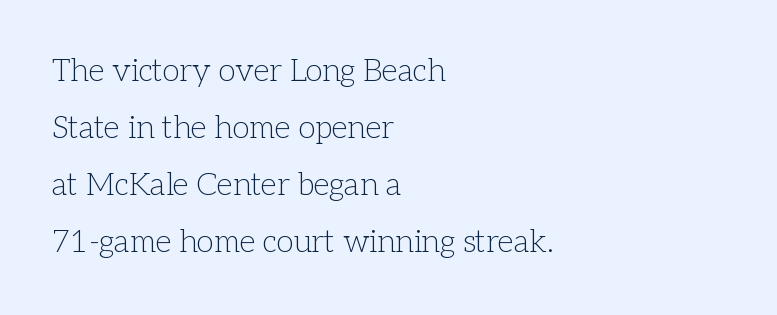
{"serif": "yes", "italic": "no", "bold": "no", "weight": "light", "width": "normal", "stroke_contrast": "low", "x_height": "medium", "monospaced": "no", "underline": "no", "align": "left", "line_spacing_ratio": 1.84, "letter_spacing": "normal", "letter_spacing_em": 0.0, "glyph_px": 31}
